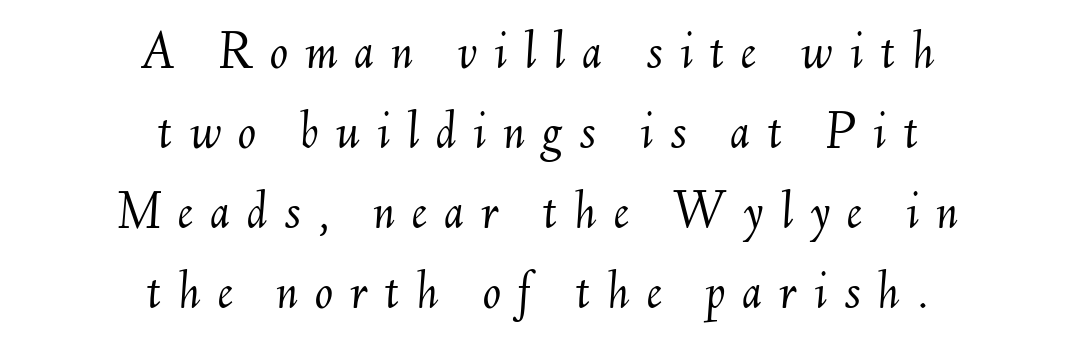
The image shows 54 px light type, italic (leaning right); set centered, normal line spacing (1.48x), unusually wide letter spacing (+0.31 em), not underlined; medium stroke contrast and a small x-height.
